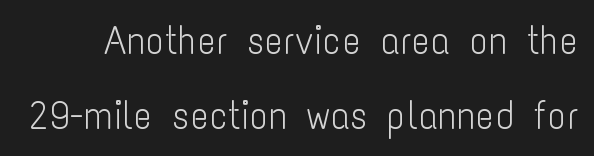
{"serif": "no", "italic": "no", "bold": "no", "weight": "light", "width": "condensed", "stroke_contrast": "low", "x_height": "medium", "monospaced": "no", "underline": "no", "line_spacing": "loose", "line_spacing_ratio": 1.92, "letter_spacing": "normal", "letter_spacing_em": 0.0, "glyph_px": 39}
